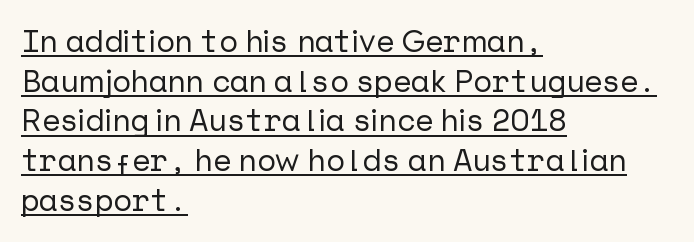
Does the copy run flush right? No — it runs flush left. Posture: vertical. Somebody hit Ctrl+U on this one — the words are underlined. Regarding serifs, this sample does without them. The rendering uses a moderate line-height, typical for paragraphs. The gaps between neighbouring characters are ordinary and unremarkable.
